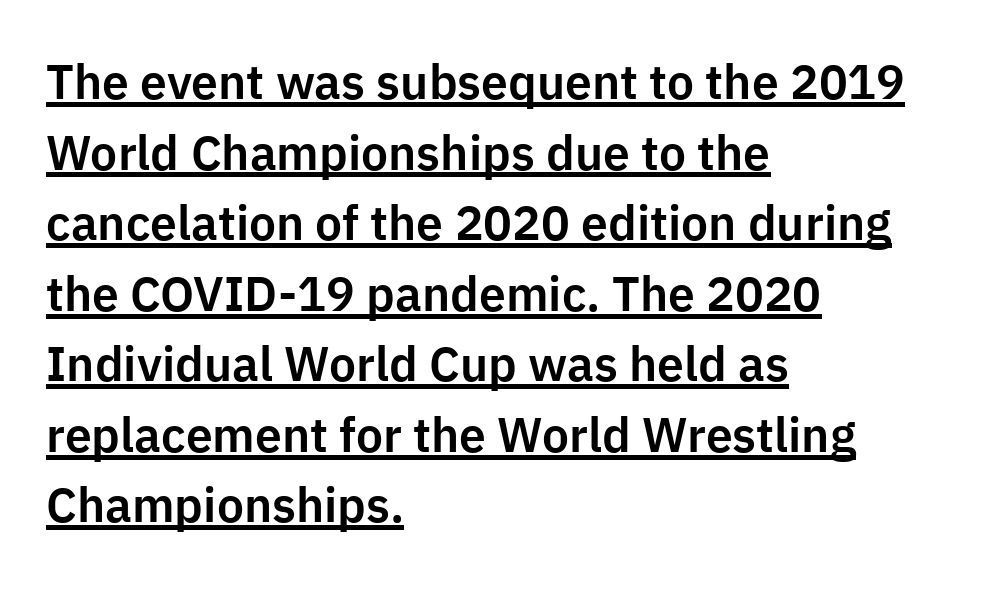
{"serif": "no", "italic": "no", "width": "normal", "stroke_contrast": "low", "x_height": "medium", "monospaced": "no", "underline": "yes", "align": "left", "line_spacing": "normal", "line_spacing_ratio": 1.47, "letter_spacing": "normal", "letter_spacing_em": 0.0, "glyph_px": 48}
